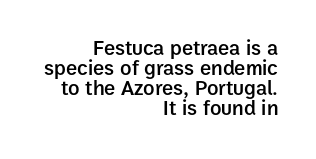
Q: Is the text bold? A: Semi-bold.
Q: Is the text italic (slanted)? A: No, it is upright.
Q: Is the text underlined? A: No.
Q: How is the paragraph aligned? A: Right-aligned.
Q: Is the spacing between letters normal or unusually wide? A: Normal.
Q: Is the spacing between lines tight, normal or loose? A: Tight.
